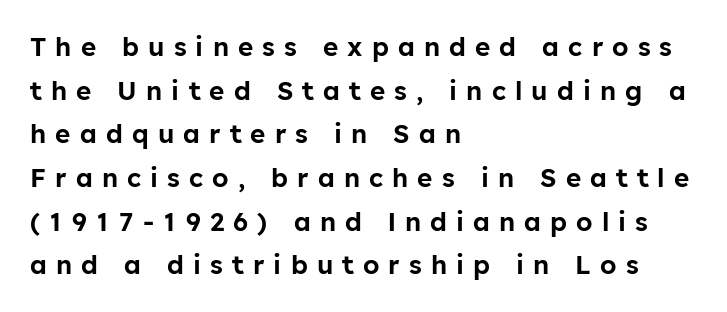
Q: Is the text italic (slanted)? A: No, it is upright.
Q: Is the text underlined? A: No.
Q: How is the paragraph aligned? A: Left-aligned.
Q: Is the spacing between letters normal or unusually wide? A: Unusually wide.
Q: Is the spacing between lines tight, normal or loose? A: Normal.
